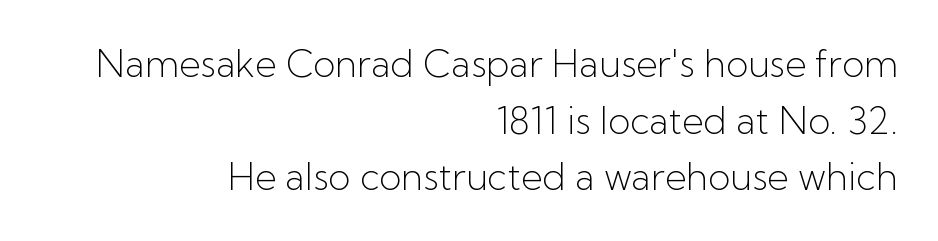
The image shows 37 px light sans-serif type, upright; set right-aligned, normal line spacing (1.53x), normal letter spacing, not underlined; low stroke contrast and a medium x-height.
